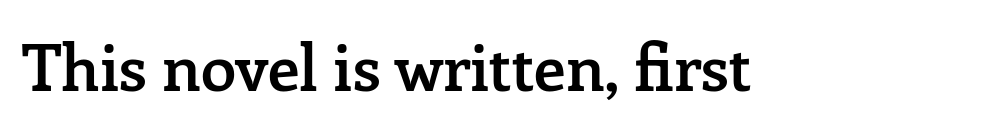
The image shows 64 px semibold serif type, upright; set normal letter spacing, not underlined; low stroke contrast and a medium x-height.
